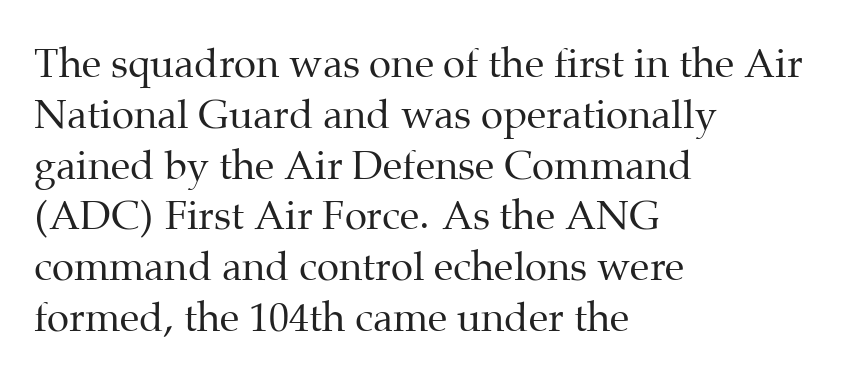
{"serif": "yes", "italic": "no", "bold": "no", "weight": "regular", "width": "normal", "stroke_contrast": "medium", "x_height": "medium", "monospaced": "no", "underline": "no", "align": "left", "line_spacing": "normal", "line_spacing_ratio": 1.27, "letter_spacing": "normal", "letter_spacing_em": 0.0, "glyph_px": 40}
